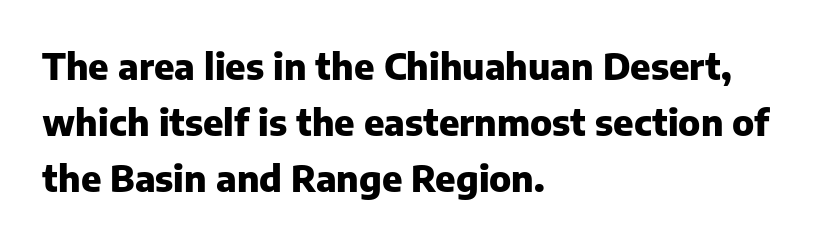
Q: Is the text bold? A: Yes.
Q: Is the text italic (slanted)? A: No, it is upright.
Q: Is the typeface a serif or a sans-serif typeface? A: Sans-serif.
Q: Is the text underlined? A: No.
Q: How is the paragraph aligned? A: Left-aligned.
Q: Is the spacing between letters normal or unusually wide? A: Normal.
Q: Is the spacing between lines tight, normal or loose? A: Normal.
Q: Width (condensed, normal, or wide)? A: Normal.
Q: Stroke contrast? A: Low.
Q: x-height? A: Medium.
Q: Monospaced? A: No.
